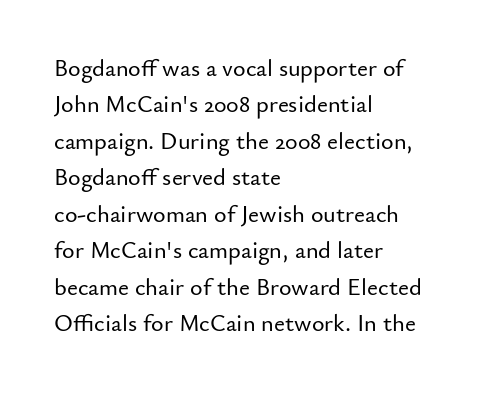
The image shows 24 px text type, upright; set left-aligned, normal line spacing (1.52x), normal letter spacing, not underlined.
